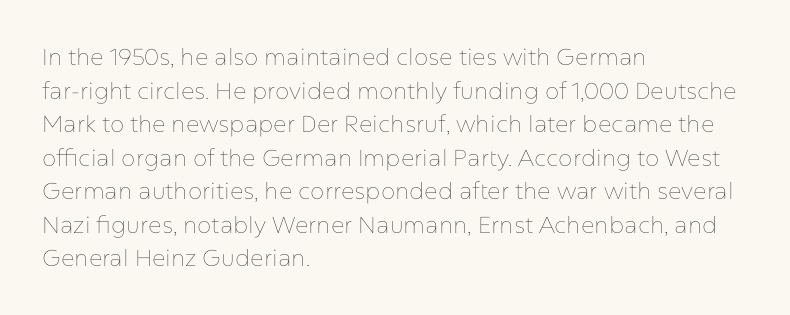
What stands out about the letter spacing? Nothing — it is the standard amount. Type without underlining. You can tell it's not italic because the verticals are truly vertical. Is there much room between lines? A standard amount, neither cramped nor airy.
